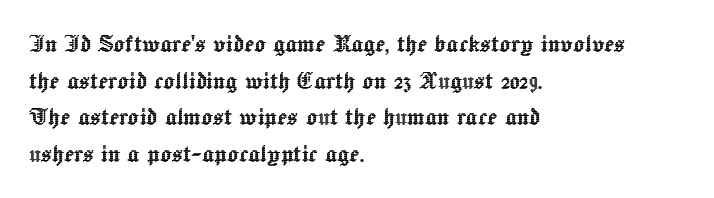
{"italic": "no", "width": "normal", "x_height": "medium", "monospaced": "no", "underline": "no", "align": "left", "line_spacing": "normal", "line_spacing_ratio": 1.26, "letter_spacing": "normal", "letter_spacing_em": 0.0, "glyph_px": 29}
